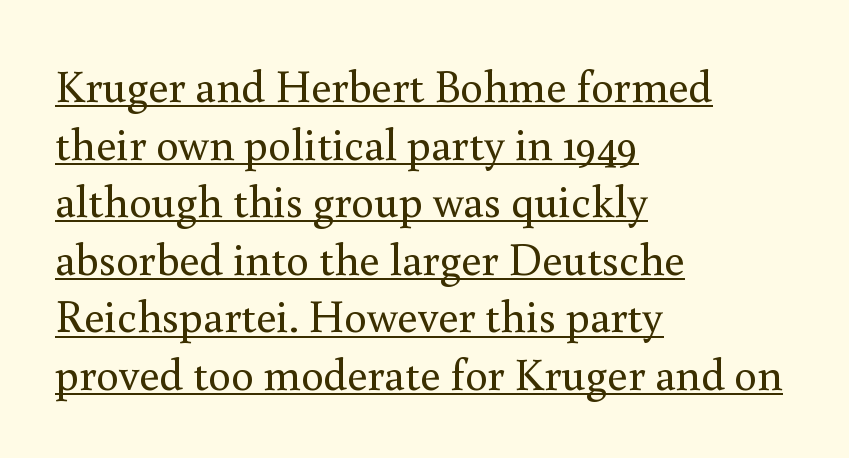
Letter spacing: default. Heaviness? Minimal to ordinary, like unemphasized prose. The line-height multiplier appears to be the usual default. The text was rendered using a seriffed face with decorative stroke endings. Like a heading marked for emphasis, these lines bear an underscore.
